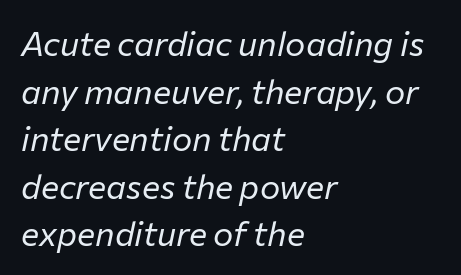
The face looks like a standard text weight, possibly lighter. The compositor pushed each line to the left boundary. Letter spacing: default. Descenders are the only things crossing below the line.
